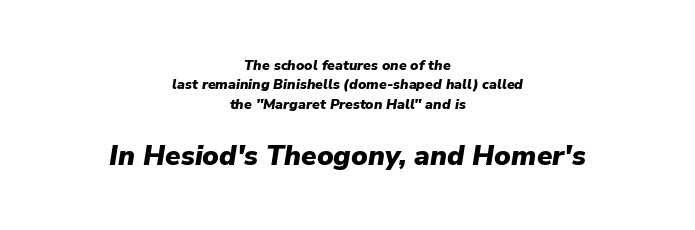
{"italic": "yes", "lean": "right", "slant_degrees": 9, "bold": "yes", "weight": "heavy", "width": "normal", "stroke_contrast": "low", "x_height": "medium", "monospaced": "no", "underline": "no", "align": "center", "line_spacing": "normal", "line_spacing_ratio": 1.39, "letter_spacing": "normal", "letter_spacing_em": 0.0, "larger_block": "second", "size_ratio": 2.0, "glyph_px": 28}
